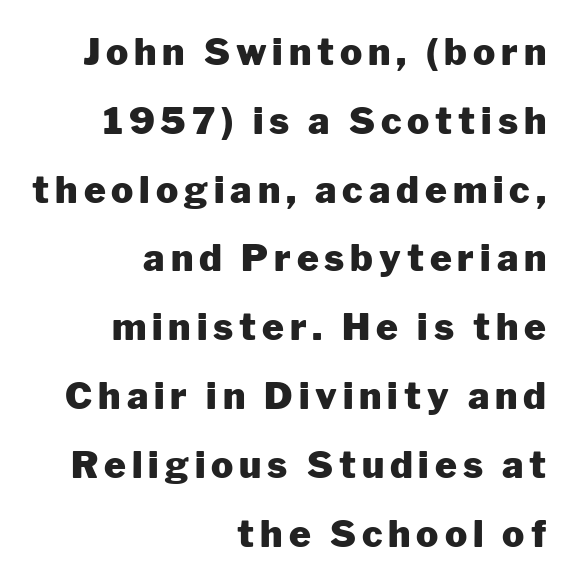
{"serif": "no", "italic": "no", "bold": "yes", "weight": "heavy", "width": "normal", "stroke_contrast": "low", "x_height": "medium", "monospaced": "no", "underline": "no", "align": "right", "line_spacing_ratio": 1.86, "glyph_px": 37}
